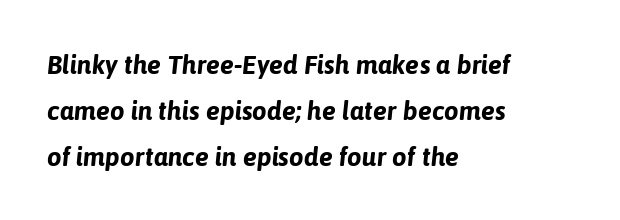
If you drew a line through each stem, it would be angled. The sample has been set heavy, in full bold. One-word summary of the alignment: left. Descender tails drop into unmarked territory. Words appear dense and cohesive because spacing is normal.
